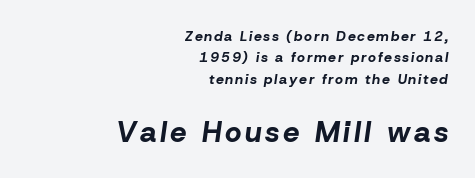
The image shows 29 px bold type, italic (leaning right); set right-aligned, normal line spacing (1.52x), not underlined; the second (bottom) block is 2.07x larger; low stroke contrast and a medium x-height.
